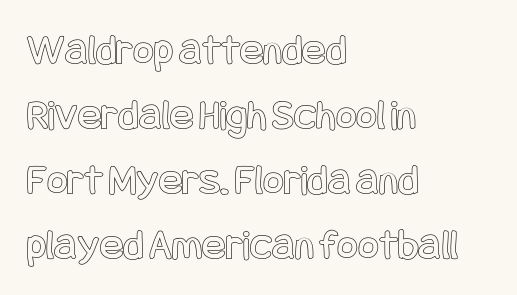
The image shows 44 px condensed type, upright; set left-aligned, normal line spacing (1.48x), normal letter spacing, not underlined; a large x-height.
